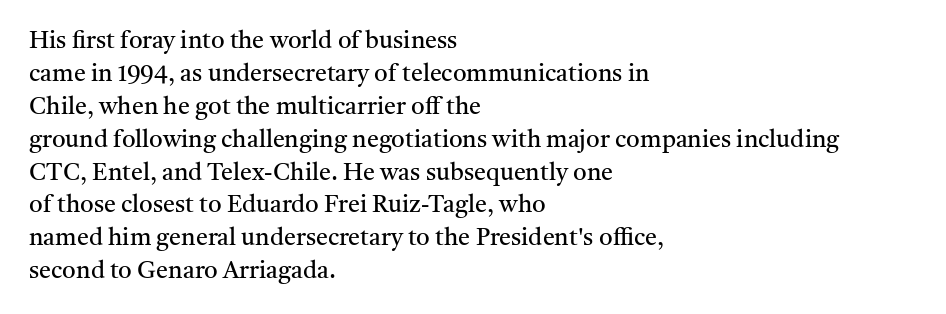
These lines stack with their left ends in a neat column. Letters rest on an invisible, unmarked baseline. The lines sit at an ordinary, default distance from one another. The type sits square on the baseline with zero lean. No letter is thick-stroked: the sample isn't bold. Default kerning and tracking; the words read as compact shapes.
